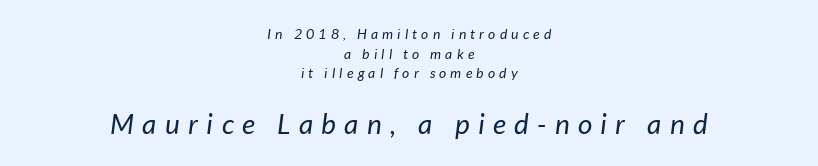
{"italic": "yes", "lean": "right", "slant_degrees": 7, "bold": "no", "weight": "regular", "width": "normal", "stroke_contrast": "low", "x_height": "medium", "monospaced": "no", "underline": "no", "align": "center", "line_spacing": "normal", "line_spacing_ratio": 1.4, "letter_spacing": "wide", "letter_spacing_em": 0.3, "larger_block": "second", "size_ratio": 2.0, "glyph_px": 28}
